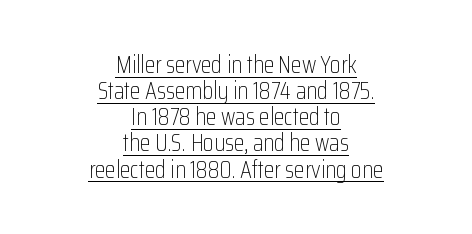
{"italic": "no", "bold": "no", "underline": "yes", "align": "center", "line_spacing": "tight", "line_spacing_ratio": 1.09, "letter_spacing": "normal", "letter_spacing_em": 0.0, "glyph_px": 24}
